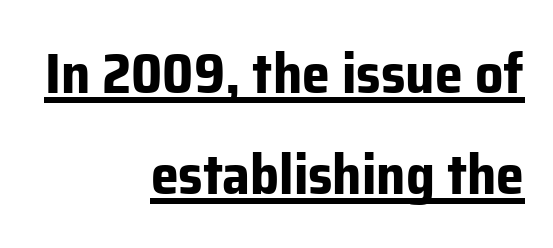
Ascenders rise straight up at ninety degrees. The strokes are fattened all the way to bold. Line endings align vertically; line beginnings do not. These lines are rendered in a variable-pitch font.
